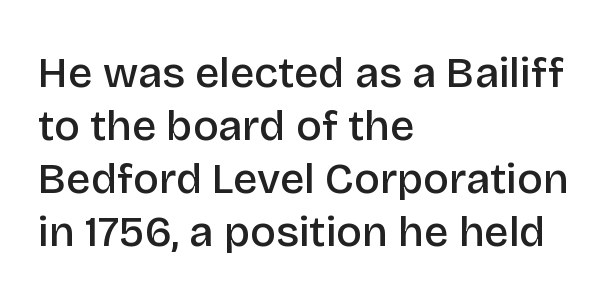
Q: Is the text bold? A: Semi-bold.
Q: Is the text italic (slanted)? A: No, it is upright.
Q: Is the typeface a serif or a sans-serif typeface? A: Sans-serif.
Q: Is the text underlined? A: No.
Q: How is the paragraph aligned? A: Left-aligned.
Q: Is the spacing between letters normal or unusually wide? A: Normal.
Q: Width (condensed, normal, or wide)? A: Normal.
Q: Stroke contrast? A: Low.
Q: x-height? A: Large.
Q: Monospaced? A: No.
